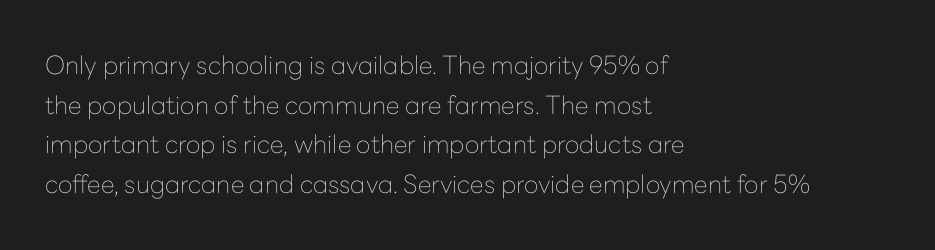
Q: Is the text bold? A: No.
Q: Is the text italic (slanted)? A: No, it is upright.
Q: Is the text underlined? A: No.
Q: How is the paragraph aligned? A: Left-aligned.
Q: Is the spacing between letters normal or unusually wide? A: Normal.
Q: Is the spacing between lines tight, normal or loose? A: Normal.
